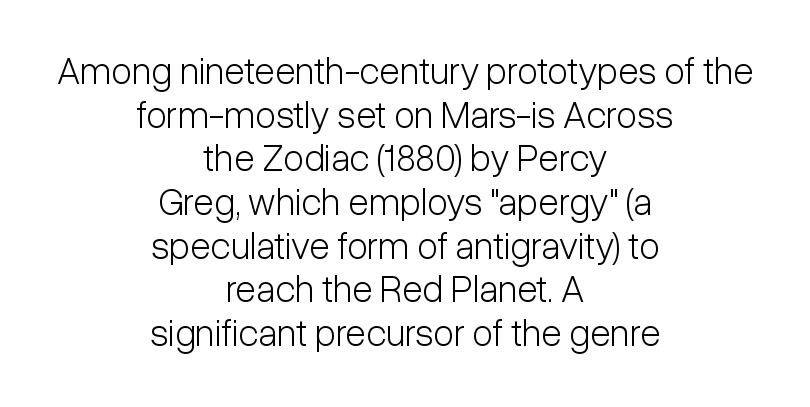
The image shows 38 px light, condensed sans-serif type, upright; set centered, tight line spacing (1.15x), normal letter spacing, not underlined; low stroke contrast and a medium x-height.
